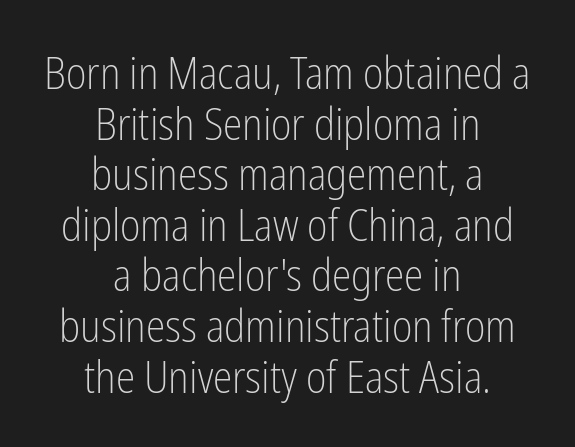
Q: Is the text bold? A: No.
Q: Is the text italic (slanted)? A: No, it is upright.
Q: Is the typeface a serif or a sans-serif typeface? A: Sans-serif.
Q: Is the text underlined? A: No.
Q: How is the paragraph aligned? A: Centered.
Q: Is the spacing between letters normal or unusually wide? A: Normal.
Q: Is the spacing between lines tight, normal or loose? A: Tight.
Q: Width (condensed, normal, or wide)? A: Condensed.
Q: Stroke contrast? A: Low.
Q: x-height? A: Medium.
Q: Monospaced? A: No.
